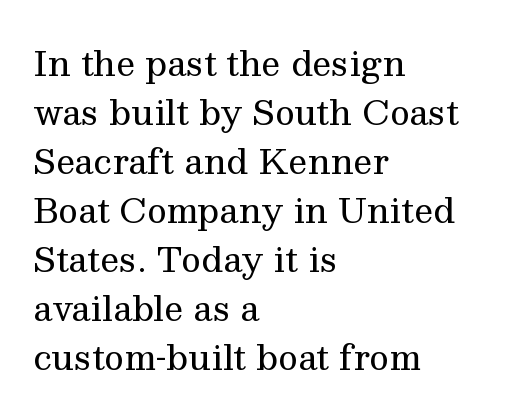
The image shows 34 px regular-weight serif type, upright; set left-aligned, normal line spacing (1.44x), normal letter spacing, not underlined; medium stroke contrast and a medium x-height.
